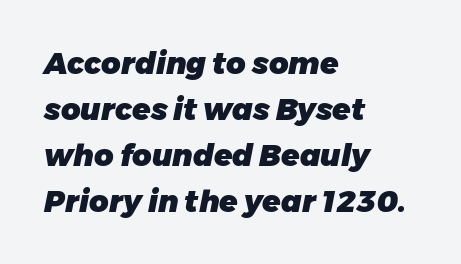
The image shows 30 px heavy type, italic (leaning right); set left-aligned, normal line spacing (1.53x), normal letter spacing, not underlined; low stroke contrast and a medium x-height.
